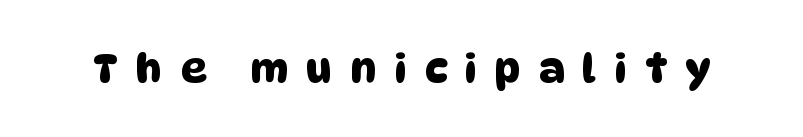
Q: Is the typeface a serif or a sans-serif typeface? A: Sans-serif.
Q: Is the text underlined? A: No.
Q: Is the spacing between letters normal or unusually wide? A: Unusually wide.
Q: Width (condensed, normal, or wide)? A: Normal.
Q: Stroke contrast? A: Low.
Q: x-height? A: Large.
Q: Monospaced? A: No.
